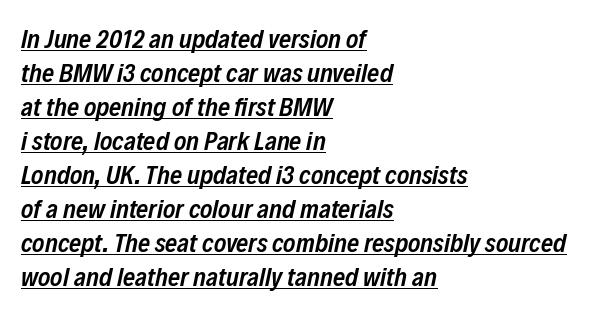
{"italic": "yes", "lean": "right", "slant_degrees": 12, "bold": "semi", "underline": "yes", "align": "left", "line_spacing": "normal", "line_spacing_ratio": 1.31, "letter_spacing": "normal", "letter_spacing_em": 0.0, "glyph_px": 26}
